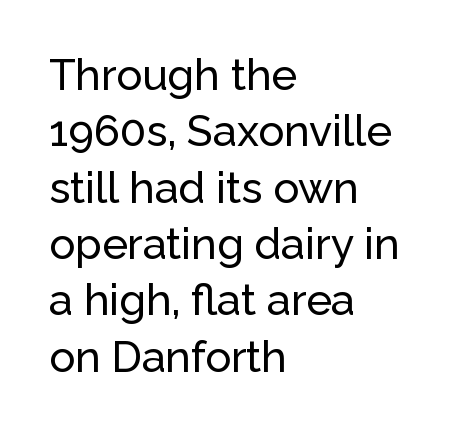
The lettering holds an erect, upright posture throughout. Does the type have serifs? No, each stem ends abruptly. Note the varied advance widths — an 'i' is clearly narrower than an 'm'. Normally led — the rows are evenly, conventionally spaced.
